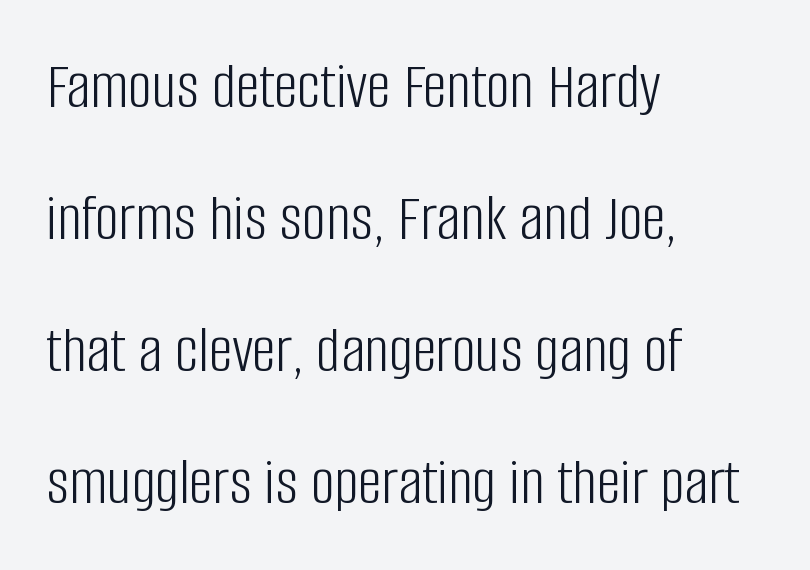
Honestly, the rows look like they've been pulled way apart. Which margin do the lines hug? The left one — the right edge is uneven. Think standard paragraph weight, or any step lighter than that. A typesetter would mark this as roman, not italic. These lines keep a tight, regular rhythm from letter to letter. The typeface chosen for these lines omits serifs.
